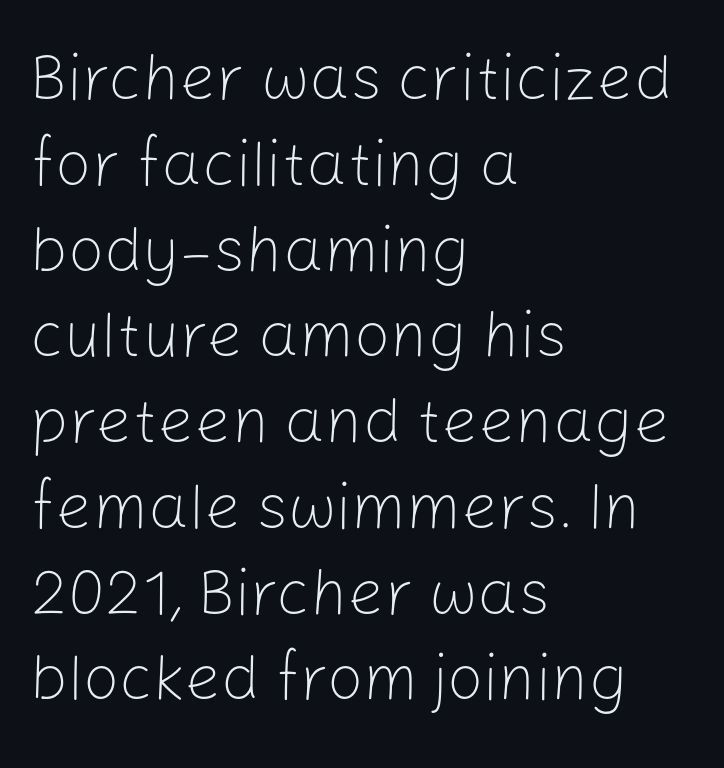
Q: Is the text bold? A: No.
Q: Is the text italic (slanted)? A: No, it is upright.
Q: Is the typeface a serif or a sans-serif typeface? A: Sans-serif.
Q: Is the text underlined? A: No.
Q: How is the paragraph aligned? A: Left-aligned.
Q: Is the spacing between letters normal or unusually wide? A: Normal.
Q: Is the spacing between lines tight, normal or loose? A: Normal.
Q: Width (condensed, normal, or wide)? A: Normal.
Q: Stroke contrast? A: Low.
Q: x-height? A: Medium.
Q: Monospaced? A: No.
